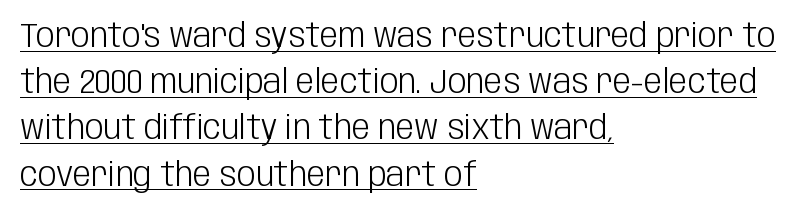
Check the space under the baseline: a stroke is drawn there. Compared with typical paragraphs, the rows here are spaced about the same. Ordinary non-slanted type is in use. Short and long lines alike share a common starting point at left.
